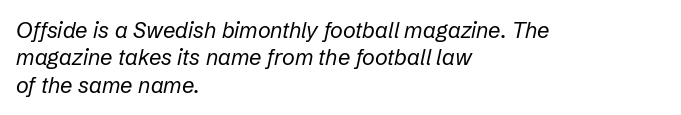
{"italic": "yes", "lean": "right", "slant_degrees": 12, "bold": "no", "underline": "no", "align": "left", "line_spacing_ratio": 1.24, "letter_spacing": "normal", "letter_spacing_em": 0.0, "glyph_px": 22}
